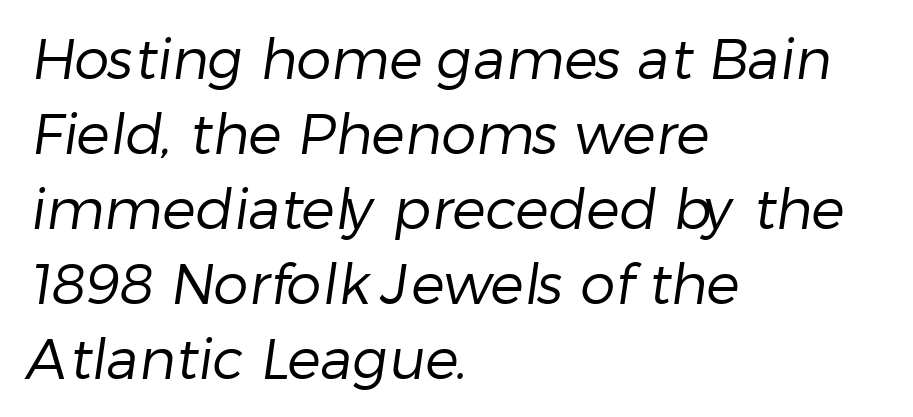
The image shows 56 px regular-weight sans-serif type; set left-aligned, normal line spacing (1.34x), normal letter spacing, not underlined; low stroke contrast and a medium x-height.
